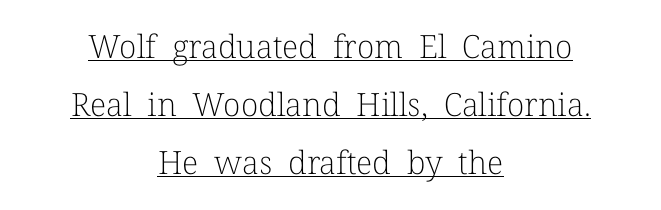
Q: Is the text bold? A: No.
Q: Is the text italic (slanted)? A: No, it is upright.
Q: Is the typeface a serif or a sans-serif typeface? A: Serif.
Q: Is the text underlined? A: Yes.
Q: How is the paragraph aligned? A: Centered.
Q: Is the spacing between letters normal or unusually wide? A: Normal.
Q: Width (condensed, normal, or wide)? A: Normal.
Q: Stroke contrast? A: Low.
Q: x-height? A: Medium.
Q: Monospaced? A: No.
